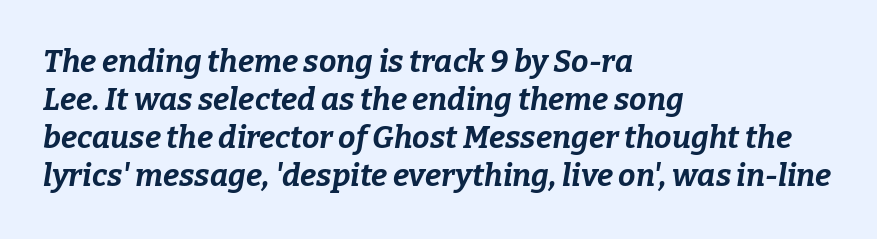
The image shows 31 px bold type, italic (leaning right); set left-aligned, line spacing 1.23x, normal letter spacing, not underlined; low stroke contrast and a medium x-height.
